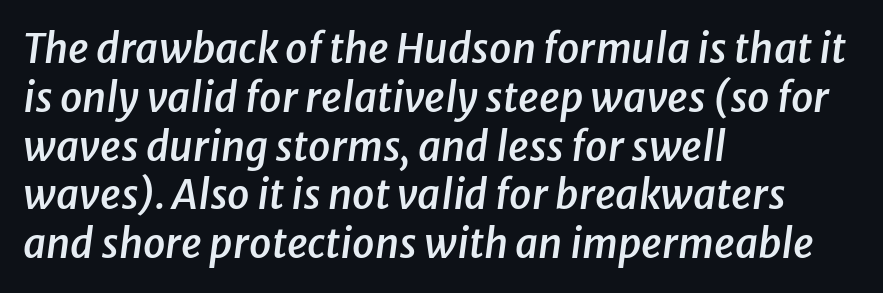
Any mark beneath the type? The region is blank. Spacing between characters is what you'd get straight out of the box. The compositor pushed each line to the left boundary. Stems and bowls a touch heavier than normal — semibold.
